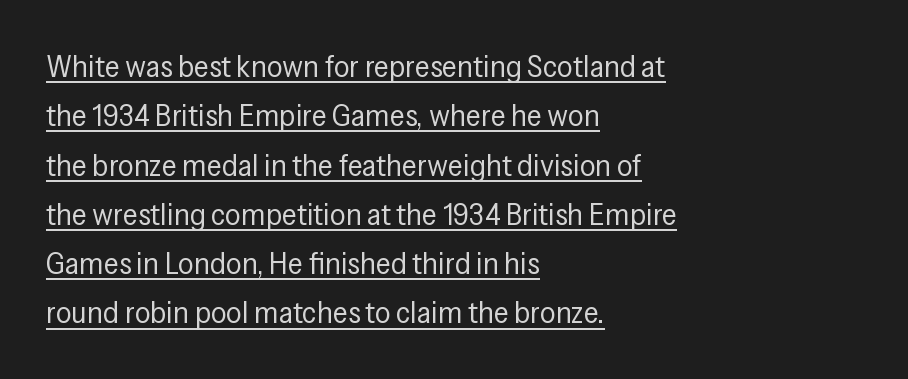
This rendering employs a face without finishing strokes, i.e., a sans-serif. Proportional: the letters do not fall into vertical columns. The setting favours the left margin, as ordinary paragraphs usually do. Underlining? Definitely there. The letterforms sit at book weight or below.
